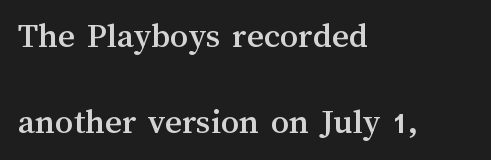
The image shows 36 px text type, upright; set left-aligned, loose line spacing (2.39x), normal letter spacing, not underlined; medium stroke contrast and a medium x-height.
